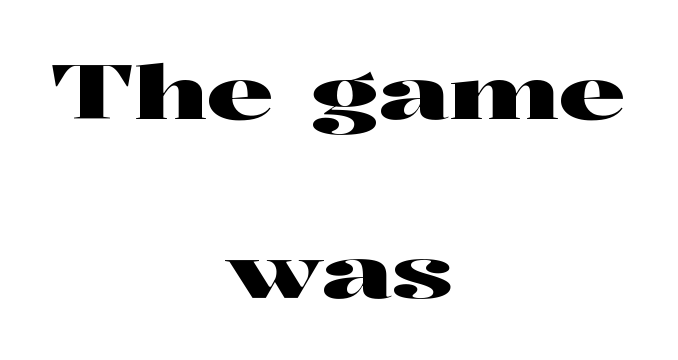
The lines are quadded center. Check the space under the baseline: it is left empty. The passage shown is typeset with a serif family. The type sits square on the baseline with zero lean. The line texture is even and compact thanks to regular tracking. Do the characters align in a grid? No, the font is proportional.
